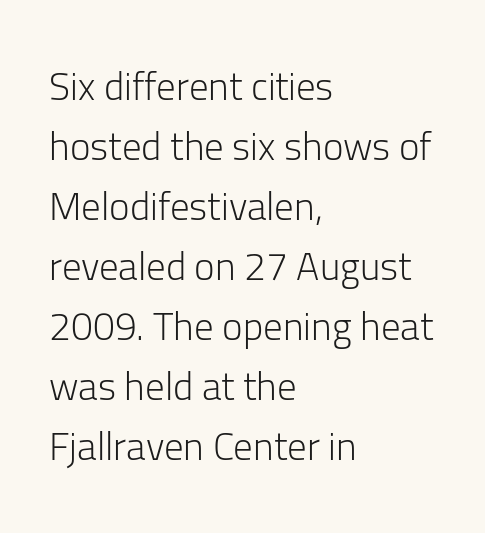
Q: Is the text bold? A: No.
Q: Is the text italic (slanted)? A: No, it is upright.
Q: Is the typeface a serif or a sans-serif typeface? A: Sans-serif.
Q: Is the text underlined? A: No.
Q: How is the paragraph aligned? A: Left-aligned.
Q: Is the spacing between letters normal or unusually wide? A: Normal.
Q: Is the spacing between lines tight, normal or loose? A: Normal.
Q: Width (condensed, normal, or wide)? A: Normal.
Q: Stroke contrast? A: Low.
Q: x-height? A: Medium.
Q: Monospaced? A: No.
